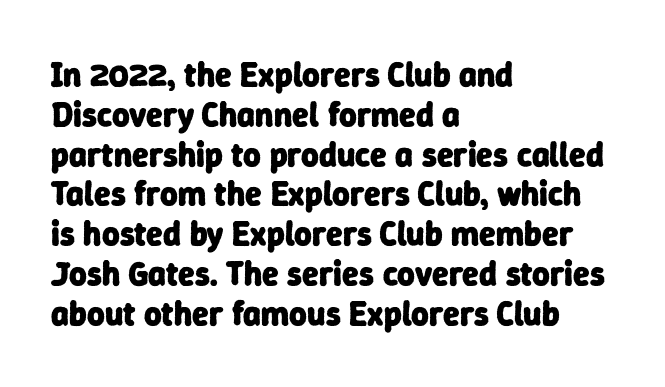
Q: Is the text bold? A: Yes.
Q: Is the typeface a serif or a sans-serif typeface? A: Sans-serif.
Q: Is the text underlined? A: No.
Q: How is the paragraph aligned? A: Left-aligned.
Q: Is the spacing between letters normal or unusually wide? A: Normal.
Q: Width (condensed, normal, or wide)? A: Normal.
Q: Stroke contrast? A: Low.
Q: x-height? A: Medium.
Q: Monospaced? A: No.
